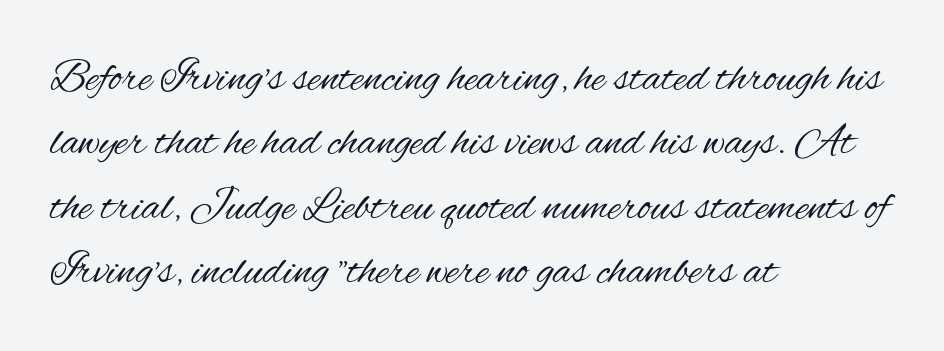
Q: Is the text bold? A: No.
Q: Is the text italic (slanted)? A: Yes.
Q: Is the typeface a serif or a sans-serif typeface? A: Sans-serif.
Q: Is the text underlined? A: No.
Q: How is the paragraph aligned? A: Left-aligned.
Q: Is the spacing between letters normal or unusually wide? A: Normal.
Q: Is the spacing between lines tight, normal or loose? A: Normal.
Q: Width (condensed, normal, or wide)? A: Condensed.
Q: Stroke contrast? A: Medium.
Q: x-height? A: Small.
Q: Monospaced? A: No.
